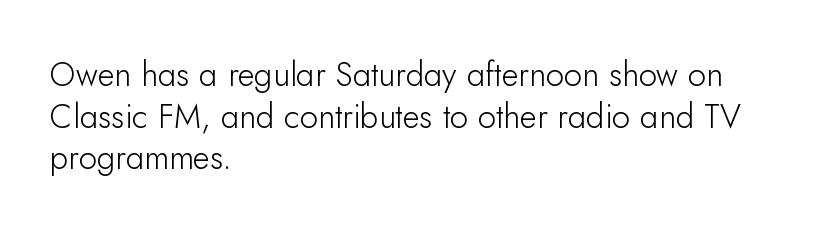
Descender tails drop into unmarked territory. Classification — sans serif. Layout note: lines flush left. Every stem runs plumb, perpendicular to the baseline. The font sits on the lighter half of the weight spectrum, regular included.
